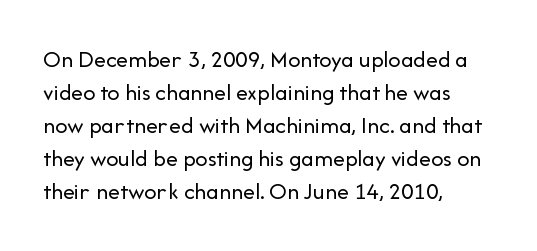
Horizontally, the lines are justified to the leading edge only. A roman cut, with each character standing at attention. The lines sit at an ordinary, default distance from one another. The font sits on the lighter half of the weight spectrum, regular included. Just letters on the line, the space beneath them empty. Standard letterfit; no display-style spreading of the glyphs.
